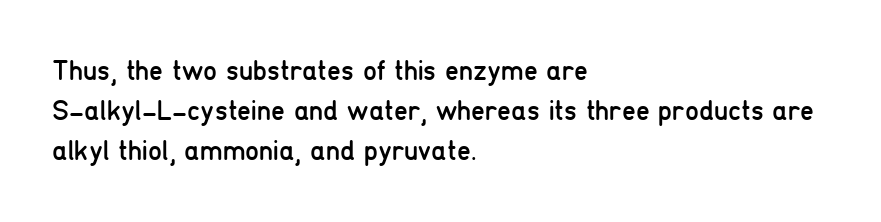
{"serif": "no", "italic": "no", "bold": "no", "weight": "regular", "width": "condensed", "stroke_contrast": "low", "x_height": "medium", "monospaced": "no", "underline": "no", "align": "left", "line_spacing": "normal", "line_spacing_ratio": 1.43, "letter_spacing": "normal", "letter_spacing_em": 0.0, "glyph_px": 28}
